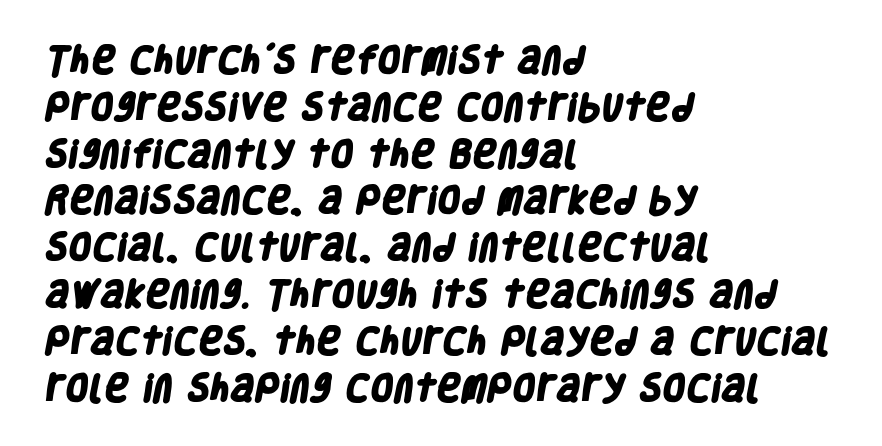
The image shows 30 px heavy, condensed sans-serif type; set left-aligned, normal line spacing (1.56x), normal letter spacing, not underlined; low stroke contrast and a large x-height.
